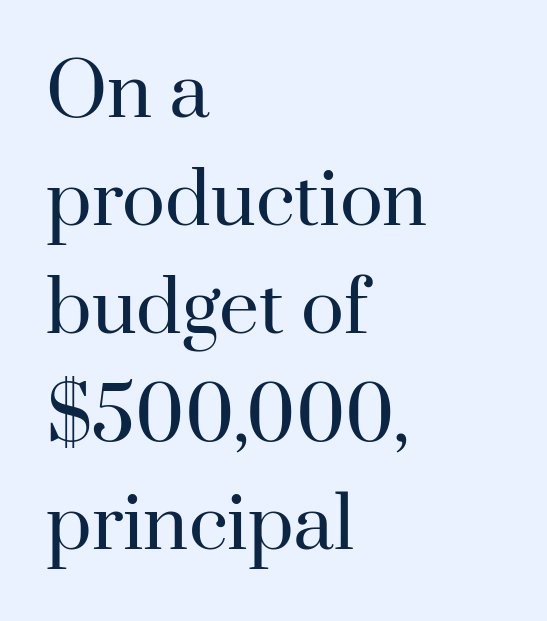
Q: Is the text bold? A: No.
Q: Is the text italic (slanted)? A: No, it is upright.
Q: Is the typeface a serif or a sans-serif typeface? A: Serif.
Q: Is the text underlined? A: No.
Q: How is the paragraph aligned? A: Left-aligned.
Q: Is the spacing between letters normal or unusually wide? A: Normal.
Q: Is the spacing between lines tight, normal or loose? A: Normal.
Q: Width (condensed, normal, or wide)? A: Normal.
Q: Stroke contrast? A: High.
Q: x-height? A: Small.
Q: Monospaced? A: No.
